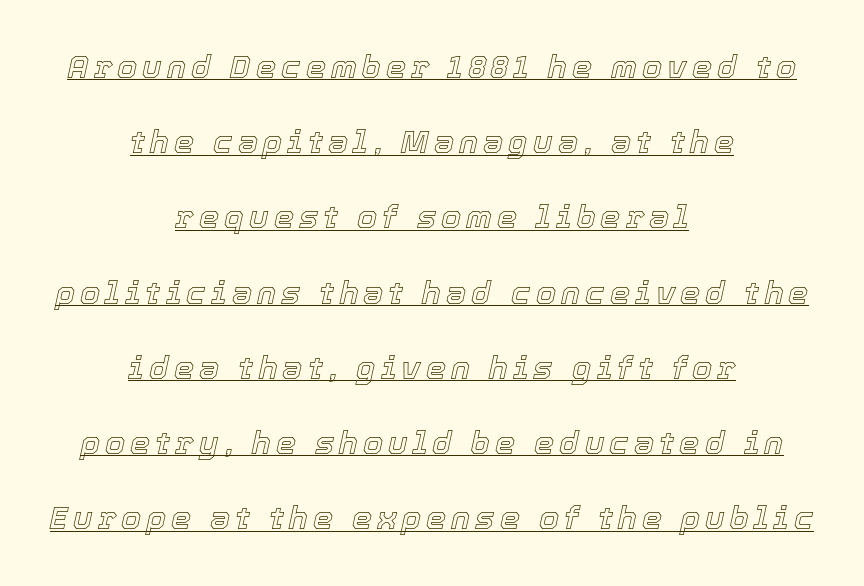
{"italic": "yes", "lean": "right", "slant_degrees": 12, "width": "normal", "x_height": "medium", "monospaced": "no", "underline": "yes", "align": "center", "line_spacing": "loose", "line_spacing_ratio": 2.35, "glyph_px": 32}
